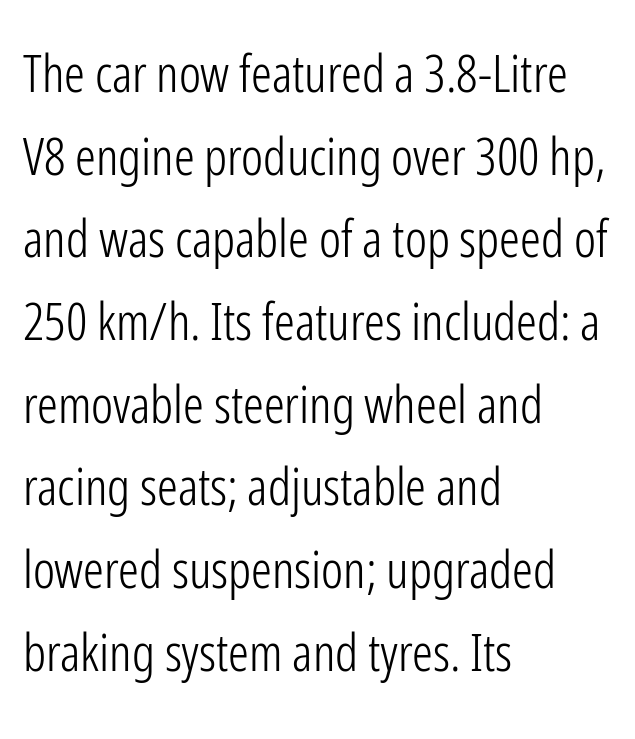
Heaviness? Minimal to ordinary, like unemphasized prose. The letters stand straight up with perfectly vertical stems. Visually the block forms a straight wall on the left and a jagged coastline on the right. This rendering leaves character spacing at its baseline value. Type style note: lacks serifs.
